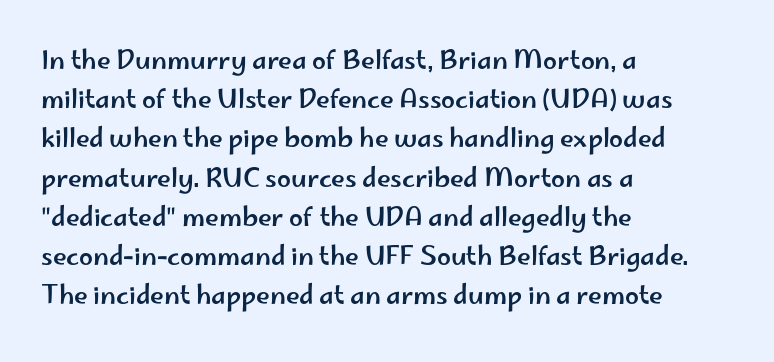
The image shows 25 px text type, upright; set left-aligned, normal line spacing (1.57x), normal letter spacing, not underlined.
